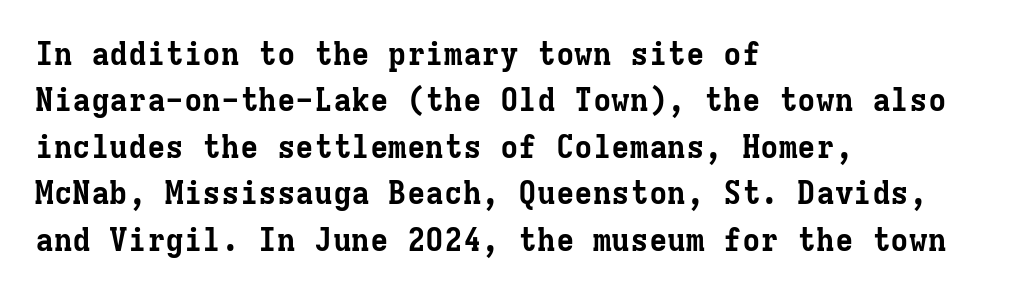
{"serif": "yes", "italic": "no", "bold": "yes", "weight": "bold", "width": "normal", "stroke_contrast": "low", "x_height": "medium", "monospaced": "yes", "underline": "no", "align": "left", "line_spacing": "normal", "line_spacing_ratio": 1.5, "letter_spacing": "normal", "letter_spacing_em": 0.0, "glyph_px": 31}
